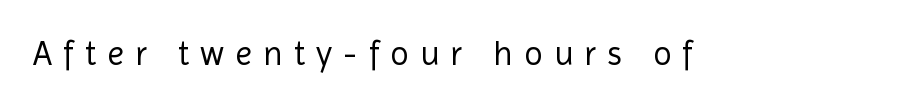
Q: Is the text bold? A: No.
Q: Is the text italic (slanted)? A: No, it is upright.
Q: Is the typeface a serif or a sans-serif typeface? A: Sans-serif.
Q: Is the text underlined? A: No.
Q: Is the spacing between letters normal or unusually wide? A: Unusually wide.
Q: Width (condensed, normal, or wide)? A: Normal.
Q: x-height? A: Medium.
Q: Monospaced? A: No.
